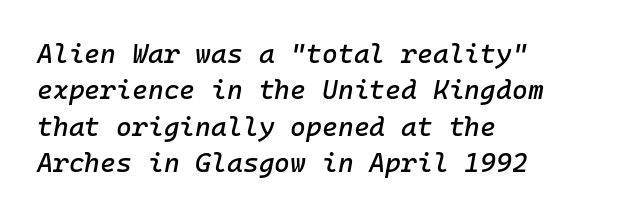
The image shows 27 px text type, italic (leaning right); set left-aligned, normal line spacing (1.35x), normal letter spacing, not underlined.
